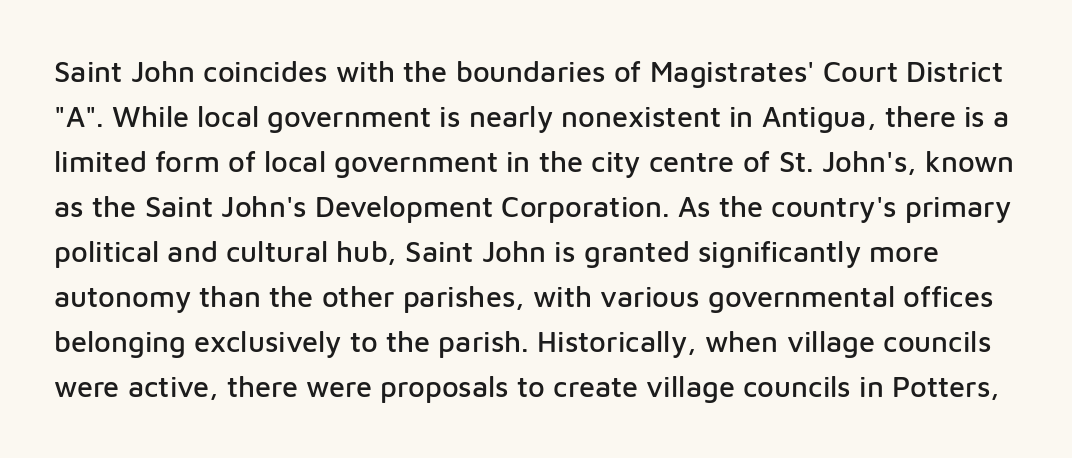
{"serif": "no", "italic": "no", "width": "normal", "stroke_contrast": "low", "x_height": "medium", "monospaced": "no", "underline": "no", "line_spacing": "normal", "line_spacing_ratio": 1.55, "letter_spacing": "normal", "letter_spacing_em": 0.0, "glyph_px": 29}
